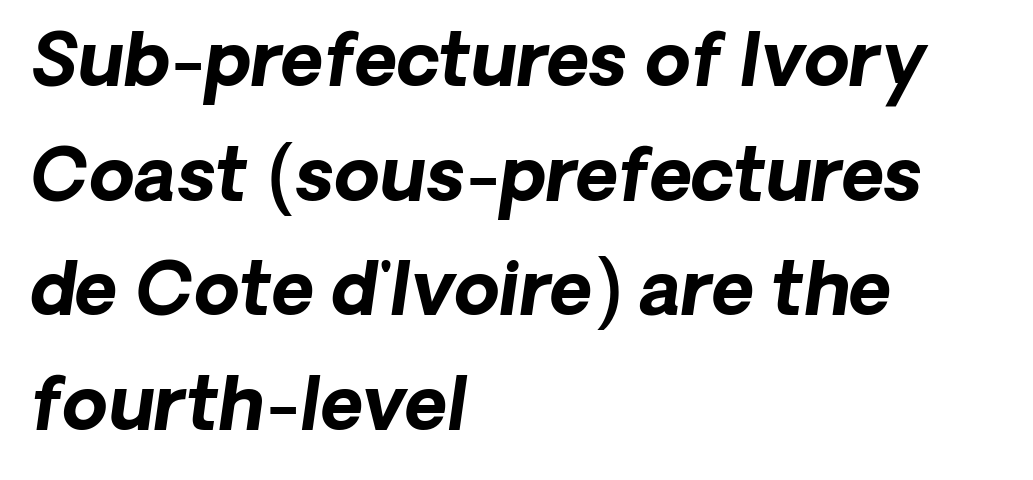
Q: Is the text bold? A: Yes.
Q: Is the typeface a serif or a sans-serif typeface? A: Sans-serif.
Q: Is the text underlined? A: No.
Q: How is the paragraph aligned? A: Left-aligned.
Q: Is the spacing between letters normal or unusually wide? A: Normal.
Q: Is the spacing between lines tight, normal or loose? A: Normal.
Q: Width (condensed, normal, or wide)? A: Normal.
Q: Stroke contrast? A: Low.
Q: x-height? A: Medium.
Q: Monospaced? A: No.
